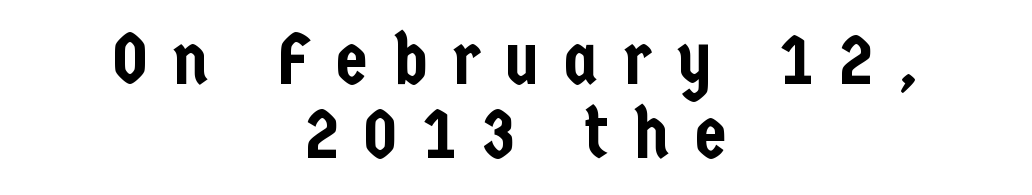
Each letter keeps its own natural width here, so spacing adapts to shape. The space between consecutive lines is stingy. Caption: expanded tracking, letters set apart. Each row of text sits above clean, open space. Unlike a traditional serif, this face leaves its strokes unadorned. Is the block centered? Yes — each line is placed symmetrically about the middle.
